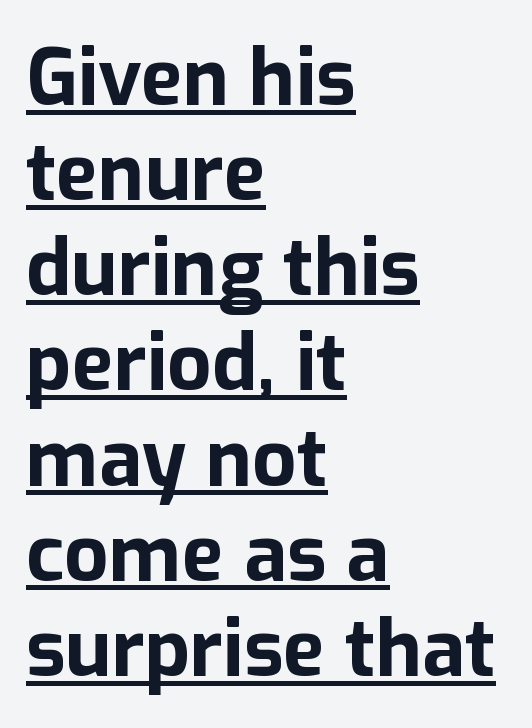
Here the designer chose a conventional face with non-uniform glyph widths. The type sits square on the baseline with zero lean. These lines stack with their left ends in a neat column. Font category for this specimen: sans-serif. A rule runs beneath these lines of type. This sample uses plain, unmodified letter spacing.
